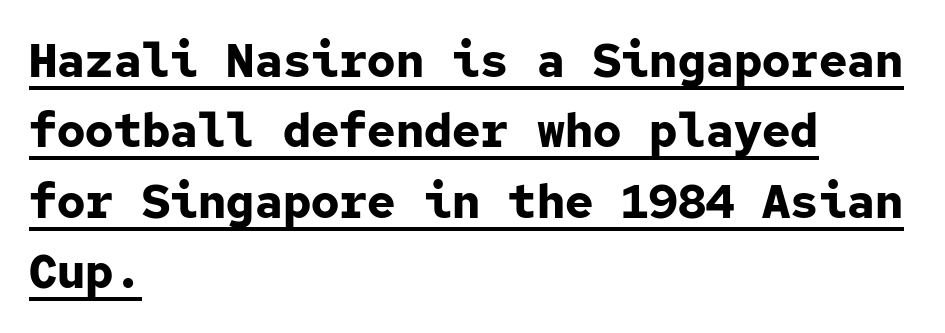
The image shows 47 px bold sans-serif type, upright, monospaced; set left-aligned, normal line spacing (1.5x), normal letter spacing, underlined; low stroke contrast and a medium x-height.
